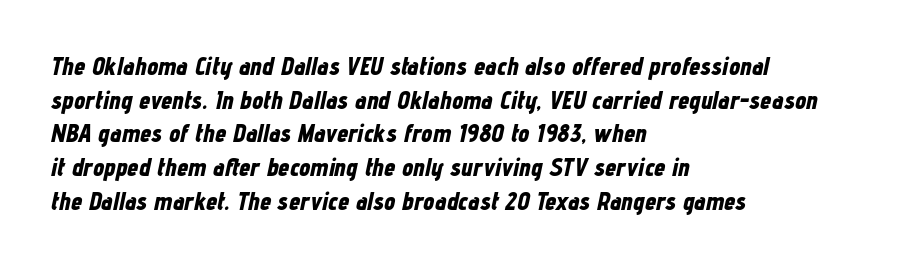
The image shows 25 px bold type, italic (leaning right); set left-aligned, normal line spacing (1.35x), normal letter spacing, not underlined.
